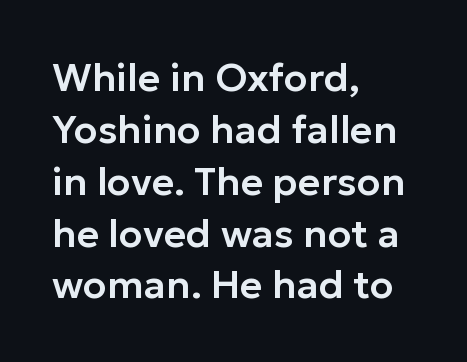
This sample uses plain, unmodified letter spacing. Each new line begins a customary step beneath the previous one. Looks like regular typesetting: each glyph gets only the width it needs. Clear beneath every line of the passage.
